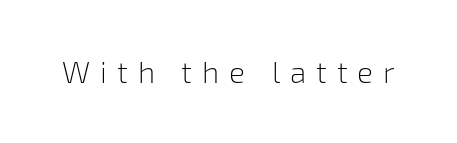
The face used here is proportionally spaced, like ordinary book or web type. Type style note: lacks serifs. Weight class: somewhere from thin through regular. Short note: letters widely spaced. Each row of text sits above clean, open space. Posture: upright roman.
